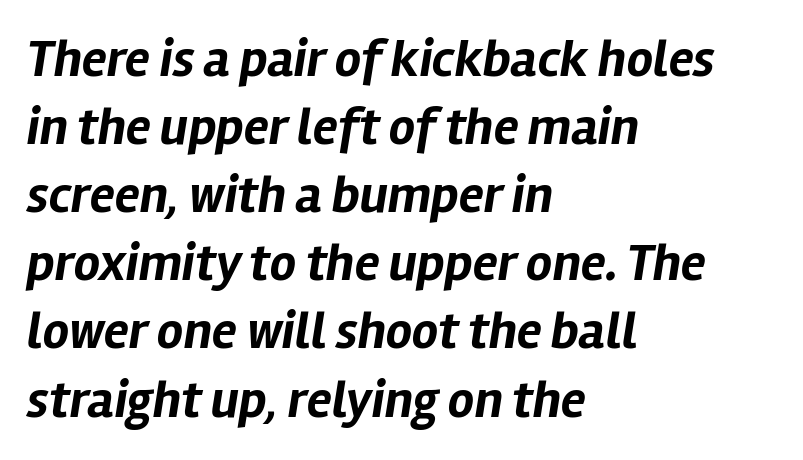
The image shows 52 px bold type, italic (leaning right); set left-aligned, normal line spacing (1.31x), normal letter spacing, not underlined; low stroke contrast and a medium x-height.
